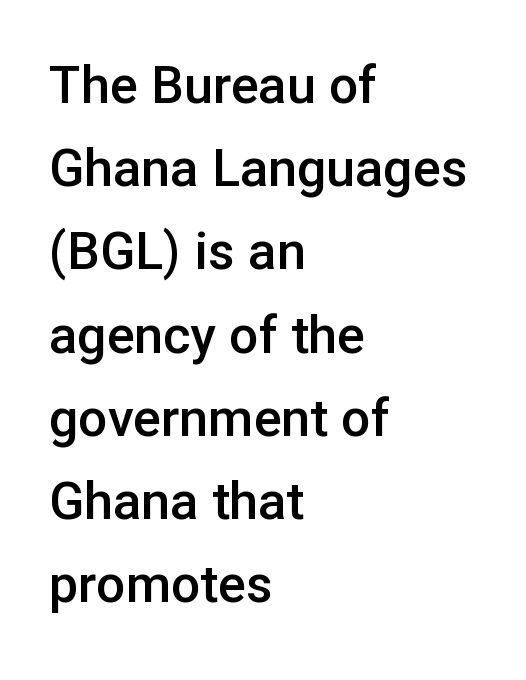
Q: Is the text bold? A: Semi-bold.
Q: Is the text italic (slanted)? A: No, it is upright.
Q: Is the typeface a serif or a sans-serif typeface? A: Sans-serif.
Q: Is the text underlined? A: No.
Q: How is the paragraph aligned? A: Left-aligned.
Q: Is the spacing between letters normal or unusually wide? A: Normal.
Q: Is the spacing between lines tight, normal or loose? A: Normal.
Q: Width (condensed, normal, or wide)? A: Normal.
Q: Stroke contrast? A: Low.
Q: x-height? A: Medium.
Q: Monospaced? A: No.
